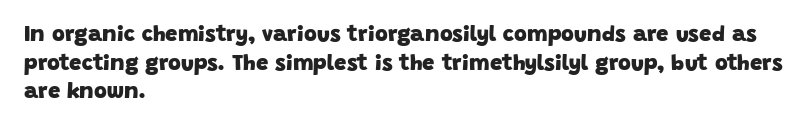
Q: Is the text bold? A: Yes.
Q: Is the text underlined? A: No.
Q: How is the paragraph aligned? A: Left-aligned.
Q: Is the spacing between letters normal or unusually wide? A: Normal.
Q: Is the spacing between lines tight, normal or loose? A: Normal.
